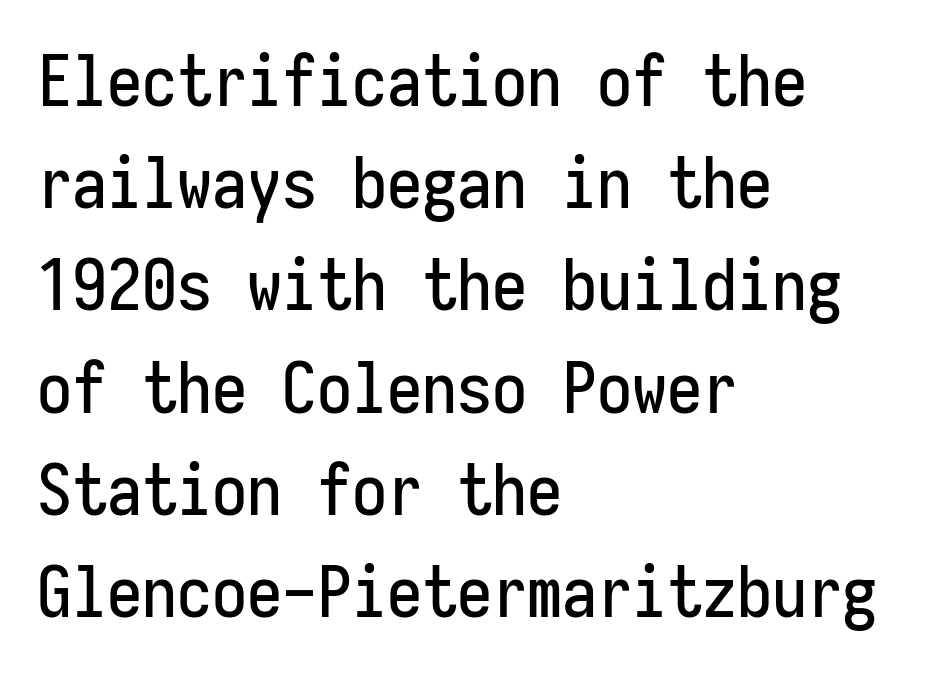
The image shows 70 px condensed sans-serif type, upright, monospaced; set left-aligned, normal line spacing (1.46x), normal letter spacing, not underlined; low stroke contrast and a medium x-height.
